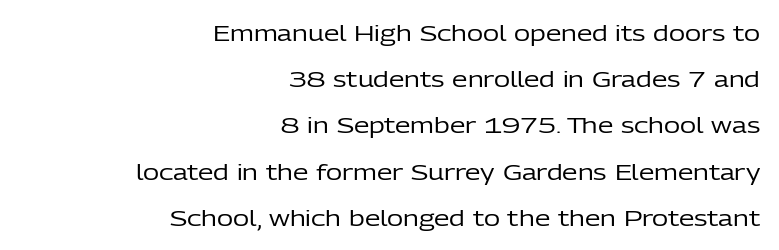
The rendering uses a large line-height, opening up the rows. Words appear dense and cohesive because spacing is normal. A bare baseline throughout the passage. Each stroke keeps to a modest, everyday thickness or less.
